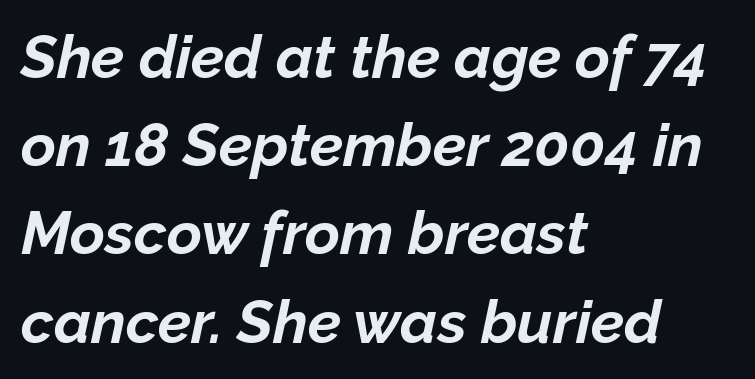
The image shows 60 px bold type, italic (leaning right); set left-aligned, normal line spacing (1.47x), normal letter spacing, not underlined; low stroke contrast and a medium x-height.
